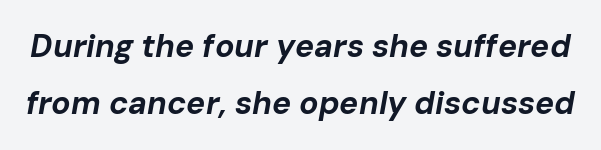
The font is running at its bold setting. Letter spacing: default. Is this a fixed-width face? No — the glyphs have proportional, varying widths. Quick note: underline off. A typesetter would mark this as italic.
